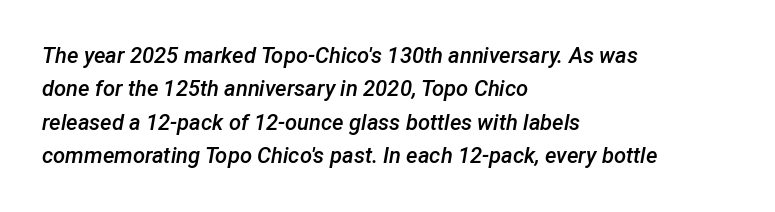
{"italic": "yes", "lean": "right", "slant_degrees": 12, "bold": "semi", "underline": "no", "align": "left", "line_spacing": "normal", "line_spacing_ratio": 1.52, "letter_spacing": "normal", "letter_spacing_em": 0.0, "glyph_px": 22}
